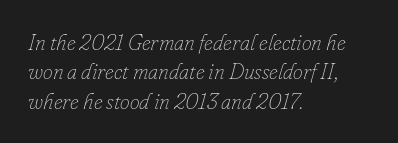
{"italic": "yes", "lean": "right", "slant_degrees": 16, "bold": "no", "underline": "no", "align": "left", "line_spacing": "normal", "line_spacing_ratio": 1.34, "letter_spacing": "normal", "letter_spacing_em": 0.0, "glyph_px": 22}
